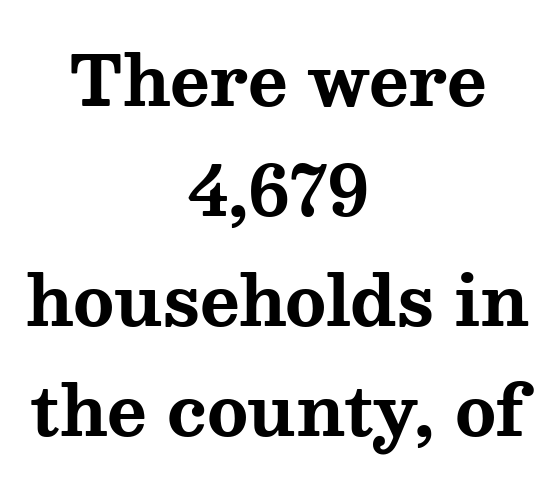
{"serif": "yes", "italic": "no", "bold": "yes", "weight": "bold", "width": "wide", "stroke_contrast": "medium", "x_height": "medium", "monospaced": "no", "underline": "no", "align": "center", "line_spacing": "normal", "line_spacing_ratio": 1.62, "letter_spacing": "normal", "letter_spacing_em": 0.0, "glyph_px": 68}
